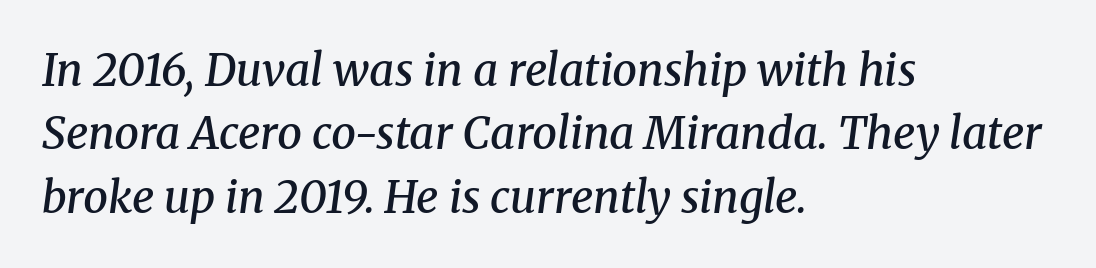
Characters follow at the spacing the type designer built in. In terms of letterform style, serifs are clearly present. Students, observe: this is what conventionally led text looks like. Varying glyph widths throughout — classic text-font behaviour. Short and long lines alike share a common starting point at left.
